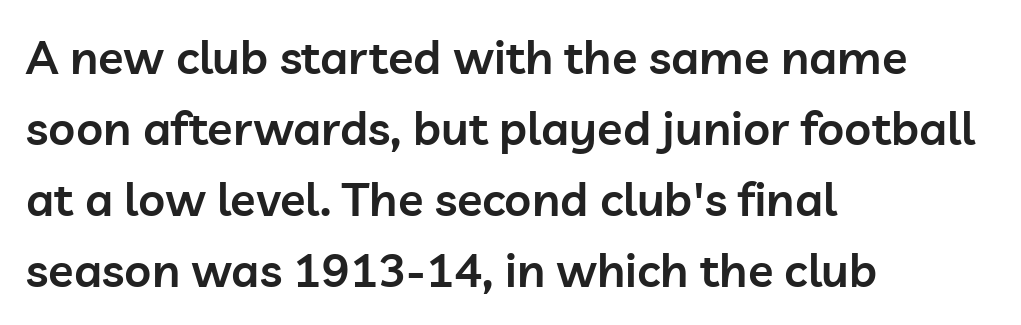
Q: Is the text bold? A: Semi-bold.
Q: Is the text italic (slanted)? A: No, it is upright.
Q: Is the typeface a serif or a sans-serif typeface? A: Sans-serif.
Q: Is the text underlined? A: No.
Q: How is the paragraph aligned? A: Left-aligned.
Q: Is the spacing between letters normal or unusually wide? A: Normal.
Q: Is the spacing between lines tight, normal or loose? A: Normal.
Q: Width (condensed, normal, or wide)? A: Normal.
Q: Stroke contrast? A: Low.
Q: x-height? A: Medium.
Q: Monospaced? A: No.
